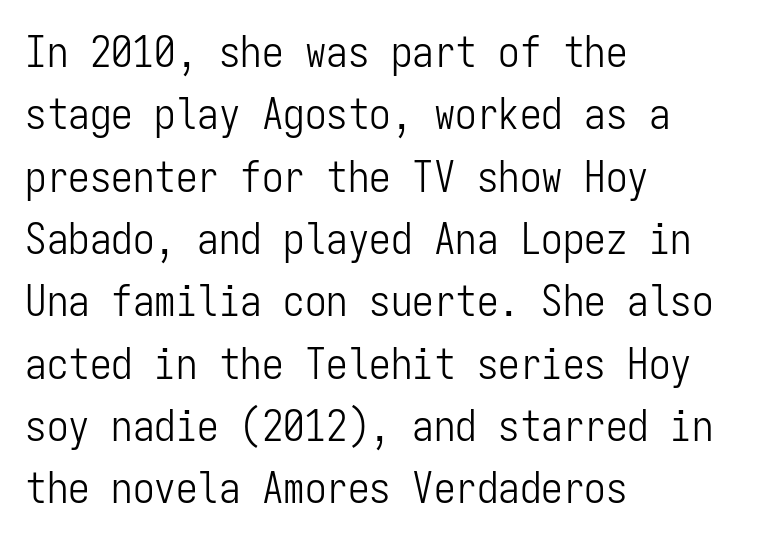
How would I describe the line gaps? Plain and ordinary. Teacher's note: observe the even left margin — that is flush-left alignment. The letterforms sit shoulder to shoulder at normal distance. If you drew a line through each stem, it would be perfectly vertical. The area under the type is left untouched. Do the characters align in a grid? Yes, the font is monospaced.
